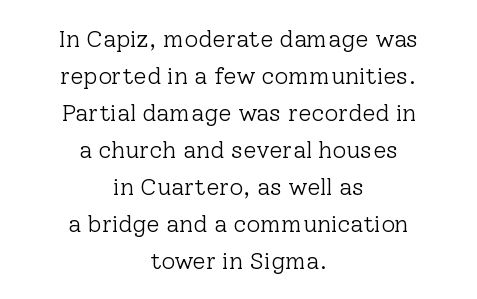
{"italic": "no", "bold": "no", "underline": "no", "align": "center", "line_spacing": "normal", "line_spacing_ratio": 1.54, "letter_spacing": "normal", "letter_spacing_em": 0.0, "glyph_px": 24}
